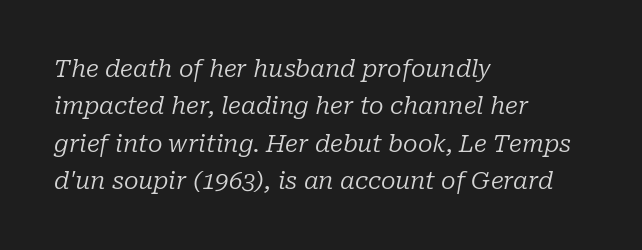
The image shows 24 px text type, italic (leaning right); set left-aligned, normal line spacing (1.56x), normal letter spacing, not underlined.
